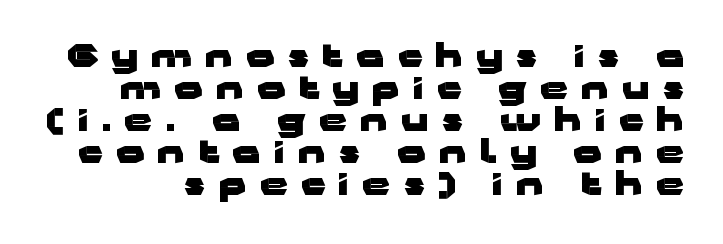
The image shows 31 px heavy, wide sans-serif type, upright; set tight line spacing (1.03x), unusually wide letter spacing (+0.43 em), not underlined; low stroke contrast and a medium x-height.
